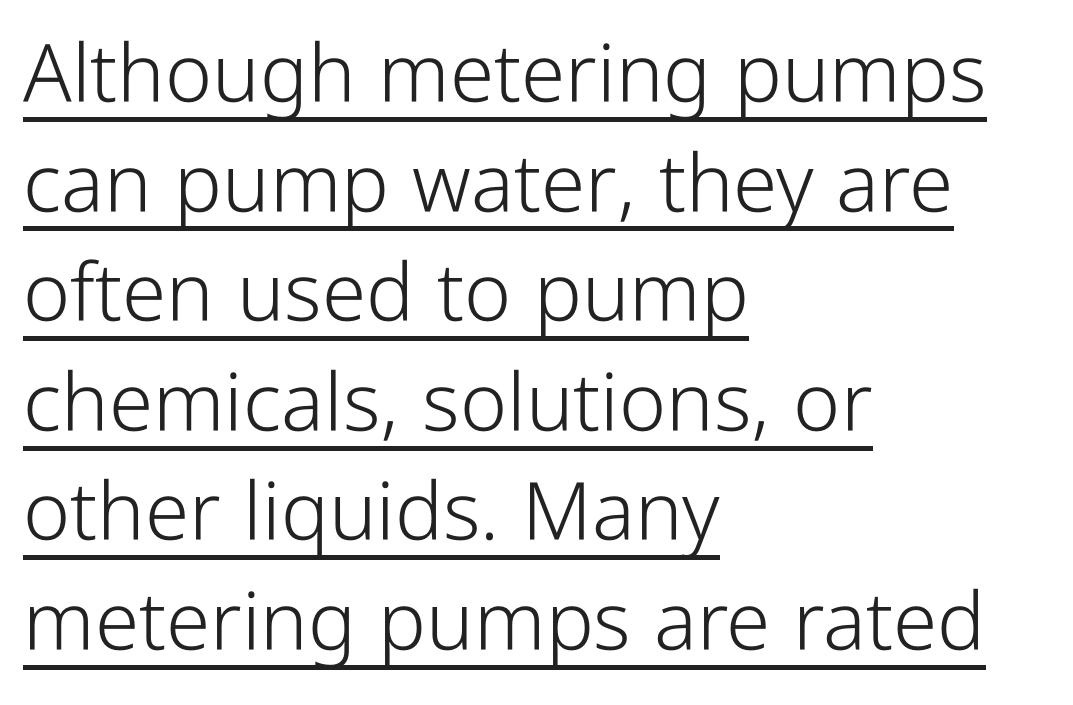
{"serif": "no", "italic": "no", "bold": "no", "weight": "light", "width": "condensed", "stroke_contrast": "low", "x_height": "medium", "monospaced": "no", "underline": "yes", "align": "left", "line_spacing": "normal", "line_spacing_ratio": 1.37, "letter_spacing": "normal", "letter_spacing_em": 0.0, "glyph_px": 80}
